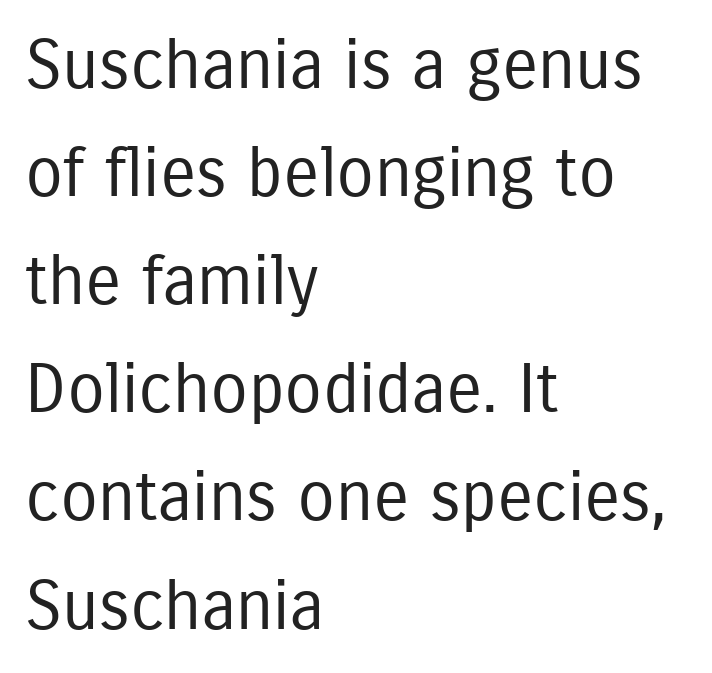
{"serif": "no", "italic": "no", "bold": "no", "weight": "regular", "width": "condensed", "stroke_contrast": "low", "x_height": "medium", "monospaced": "no", "underline": "no", "align": "left", "line_spacing": "normal", "line_spacing_ratio": 1.59, "letter_spacing": "normal", "letter_spacing_em": 0.0, "glyph_px": 68}
